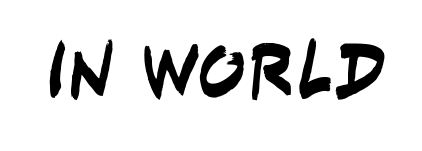
Q: Is the typeface a serif or a sans-serif typeface? A: Sans-serif.
Q: Is the text underlined? A: No.
Q: Is the spacing between letters normal or unusually wide? A: Normal.
Q: Width (condensed, normal, or wide)? A: Condensed.
Q: Stroke contrast? A: Low.
Q: x-height? A: Large.
Q: Monospaced? A: No.
